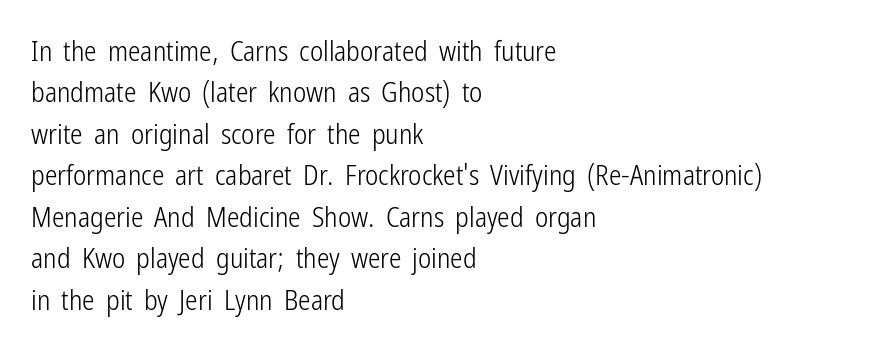
Q: Is the text bold? A: No.
Q: Is the text italic (slanted)? A: No, it is upright.
Q: Is the typeface a serif or a sans-serif typeface? A: Sans-serif.
Q: Is the text underlined? A: No.
Q: How is the paragraph aligned? A: Left-aligned.
Q: Is the spacing between letters normal or unusually wide? A: Normal.
Q: Is the spacing between lines tight, normal or loose? A: Normal.
Q: Width (condensed, normal, or wide)? A: Condensed.
Q: Stroke contrast? A: Low.
Q: x-height? A: Medium.
Q: Monospaced? A: No.
